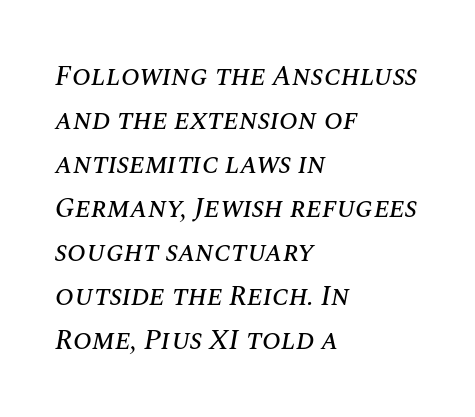
The rendering uses natural spacing where letterforms have individual widths. One-word summary of the alignment: left. Is the letter spacing exaggerated? No — it looks like the ordinary default. Decoration check: the copy has no underline. The rendering uses a moderate line-height, typical for paragraphs.
